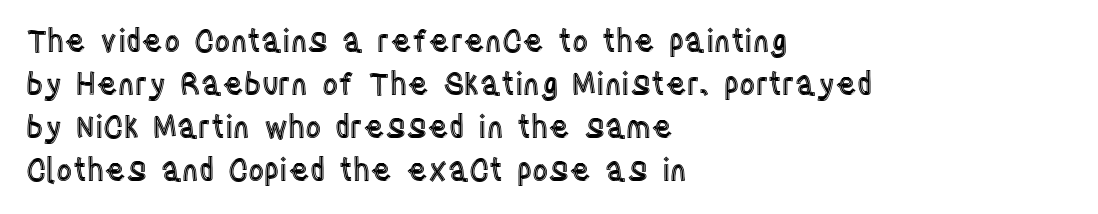
The image shows 31 px condensed type, upright; set left-aligned, normal line spacing (1.39x), normal letter spacing, not underlined; a large x-height.
